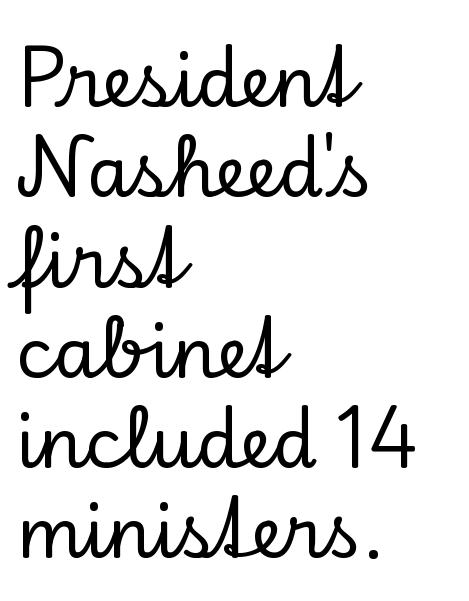
The image shows 70 px text type, upright; set left-aligned, normal line spacing (1.29x), normal letter spacing, not underlined; low stroke contrast and a small x-height.
